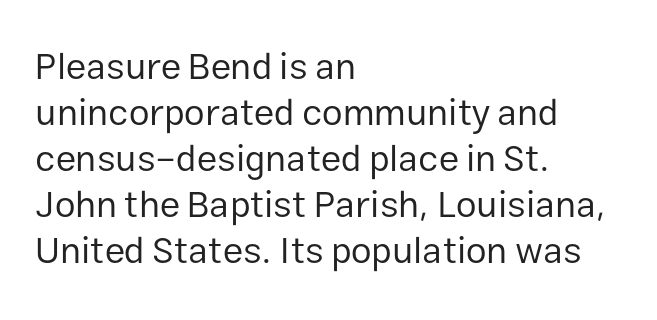
The image shows 37 px regular-weight sans-serif type, upright; set left-aligned, line spacing 1.24x, normal letter spacing, not underlined; low stroke contrast and a medium x-height.
